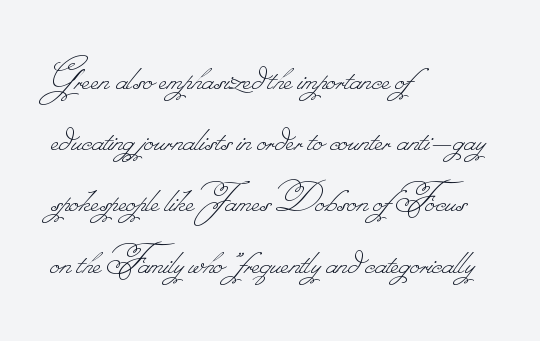
The image shows 45 px thin type; set left-aligned, normal line spacing (1.36x), normal letter spacing, not underlined; low stroke contrast.
